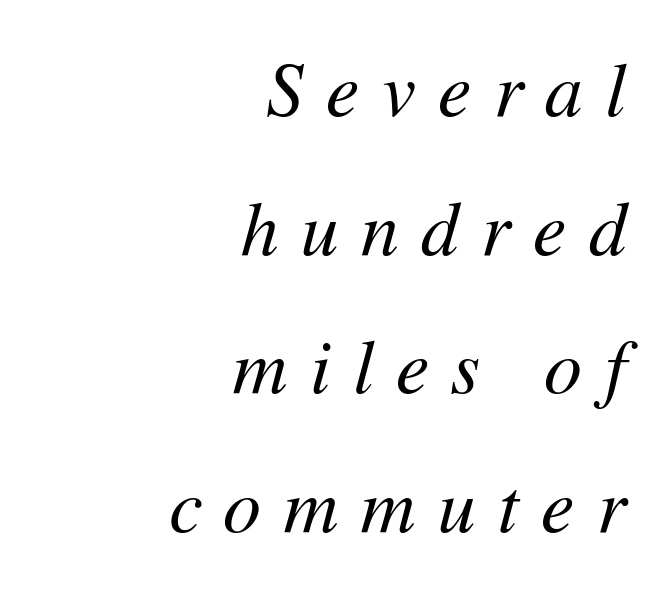
Q: Is the text bold? A: No.
Q: Is the text italic (slanted)? A: Yes, it leans right by about 11 degrees.
Q: Is the text underlined? A: No.
Q: How is the paragraph aligned? A: Right-aligned.
Q: Is the spacing between letters normal or unusually wide? A: Unusually wide.
Q: Width (condensed, normal, or wide)? A: Normal.
Q: Stroke contrast? A: Medium.
Q: x-height? A: Medium.
Q: Monospaced? A: No.
